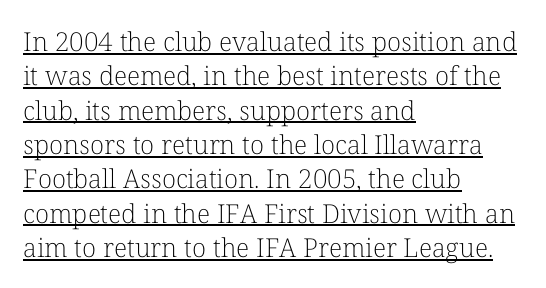
The image shows 26 px text type, upright; set left-aligned, normal line spacing (1.32x), normal letter spacing, underlined.
